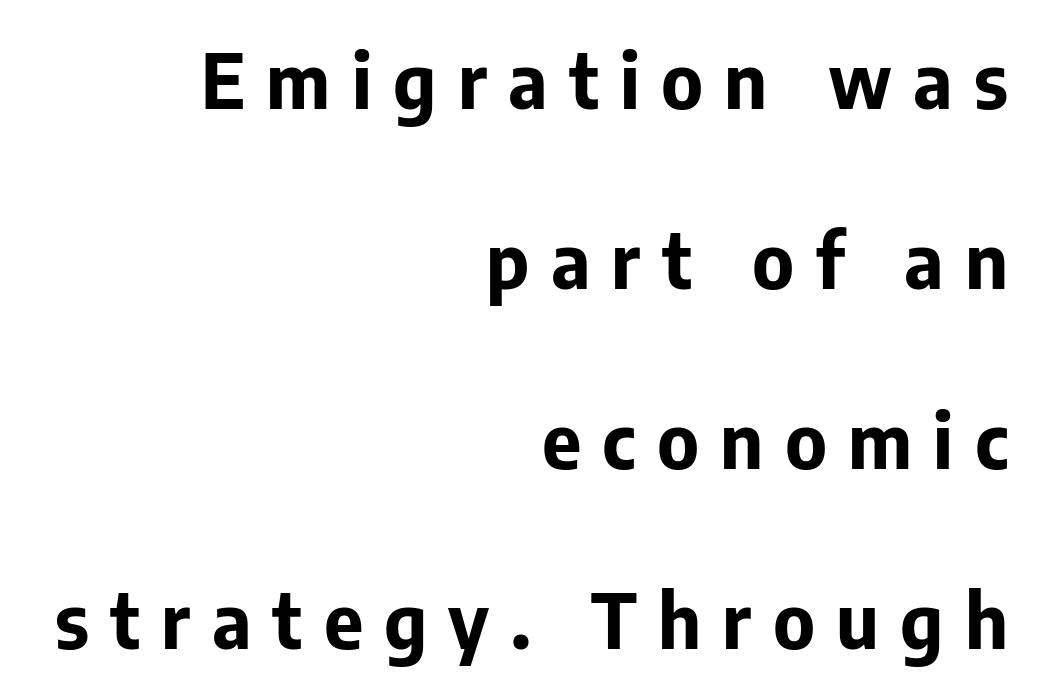
{"serif": "no", "italic": "no", "bold": "yes", "weight": "bold", "width": "normal", "stroke_contrast": "low", "x_height": "medium", "monospaced": "no", "underline": "no", "align": "right", "line_spacing": "loose", "line_spacing_ratio": 2.37, "letter_spacing": "wide", "letter_spacing_em": 0.28, "glyph_px": 76}
